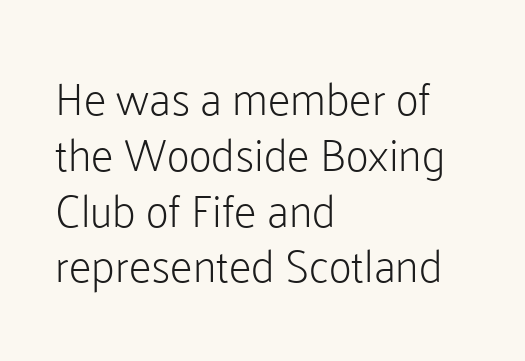
The image shows 45 px light sans-serif type, upright; set left-aligned, line spacing 1.24x, normal letter spacing, not underlined; low stroke contrast and a medium x-height.
